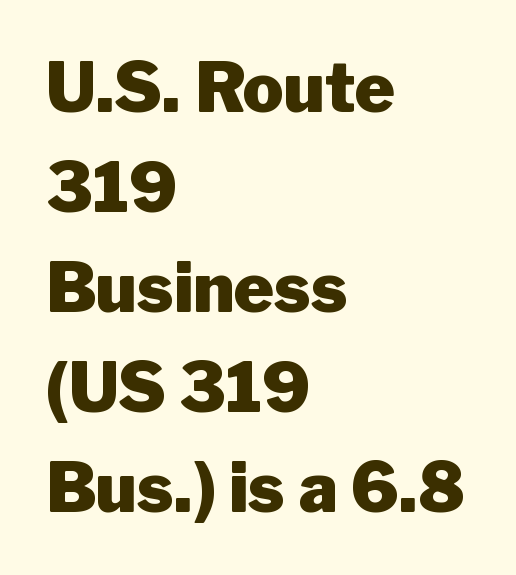
Q: Is the text bold? A: Yes.
Q: Is the text italic (slanted)? A: No, it is upright.
Q: Is the typeface a serif or a sans-serif typeface? A: Sans-serif.
Q: Is the text underlined? A: No.
Q: How is the paragraph aligned? A: Left-aligned.
Q: Is the spacing between letters normal or unusually wide? A: Normal.
Q: Is the spacing between lines tight, normal or loose? A: Normal.
Q: Width (condensed, normal, or wide)? A: Normal.
Q: Stroke contrast? A: Low.
Q: x-height? A: Medium.
Q: Monospaced? A: No.
